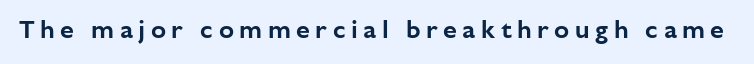
The horizontal fit of the characters is loose and conspicuously gappy. Honestly, there is no underline to notice here at all. A roman cut, with each character standing at attention.
